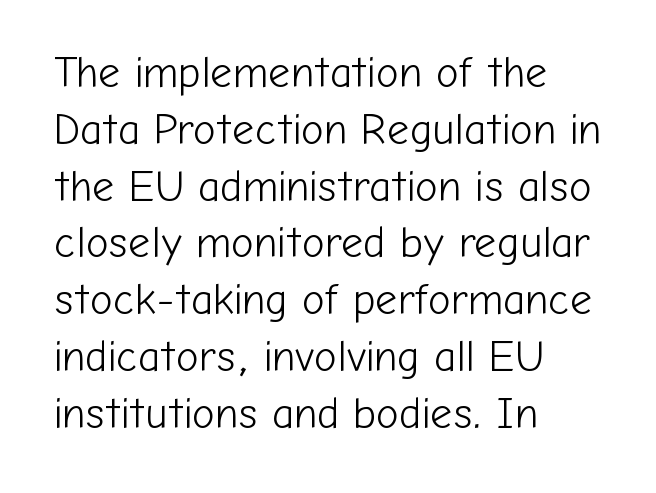
Q: Is the text bold? A: No.
Q: Is the text italic (slanted)? A: No, it is upright.
Q: Is the typeface a serif or a sans-serif typeface? A: Sans-serif.
Q: Is the text underlined? A: No.
Q: How is the paragraph aligned? A: Left-aligned.
Q: Is the spacing between letters normal or unusually wide? A: Normal.
Q: Is the spacing between lines tight, normal or loose? A: Normal.
Q: Width (condensed, normal, or wide)? A: Normal.
Q: Stroke contrast? A: Low.
Q: x-height? A: Medium.
Q: Monospaced? A: No.
